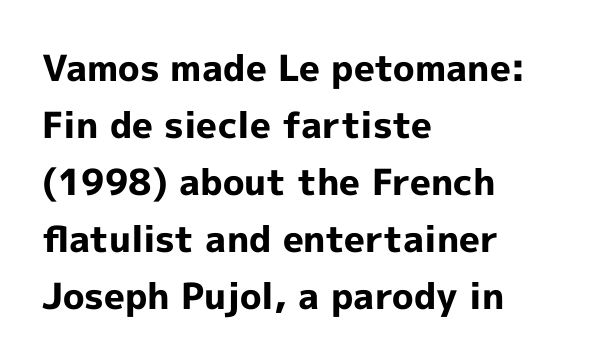
Caption: multi-line text, flush left, ragged right. How heavy is the stroke? Heavy — this is a bold. Standard letterfit; no display-style spreading of the glyphs. The foot of each line stays bare and open. Is there much room between lines? A standard amount, neither cramped nor airy.
